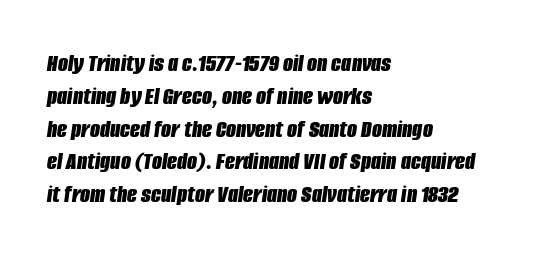
The compositor pushed each line to the left boundary. Short note: letters normally spaced. The typesetting leans heavy: a genuine bold. Has an underline been added? It has not. The face used here has a pronounced slope to its letters. Vertical spacing — default.
